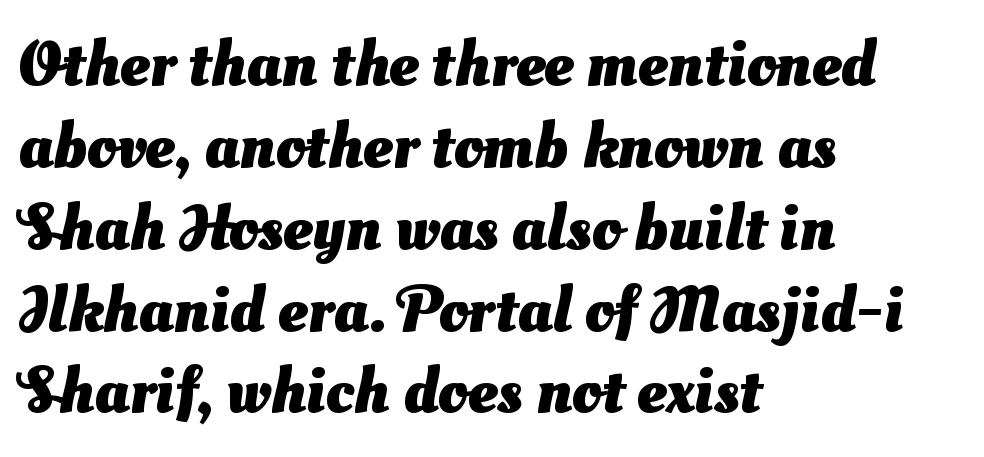
The image shows 66 px heavy sans-serif type; set left-aligned, line spacing 1.24x, normal letter spacing, not underlined; medium stroke contrast and a small x-height.
